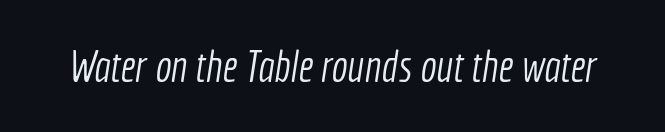
The image shows 43 px light, condensed sans-serif type; set normal letter spacing, not underlined; a medium x-height.
